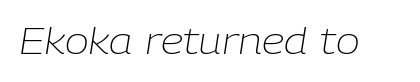
{"italic": "yes", "lean": "right", "slant_degrees": 9, "bold": "no", "weight": "light", "width": "normal", "stroke_contrast": "low", "x_height": "medium", "monospaced": "no", "underline": "no", "letter_spacing": "normal", "letter_spacing_em": 0.0, "glyph_px": 36}
